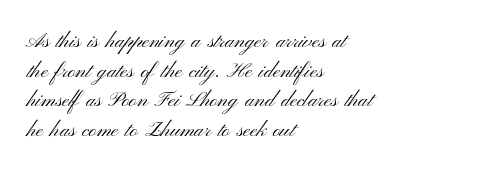
Q: Is the text bold? A: No.
Q: Is the text italic (slanted)? A: Yes.
Q: Is the text underlined? A: No.
Q: How is the paragraph aligned? A: Left-aligned.
Q: Is the spacing between letters normal or unusually wide? A: Normal.
Q: Is the spacing between lines tight, normal or loose? A: Normal.
